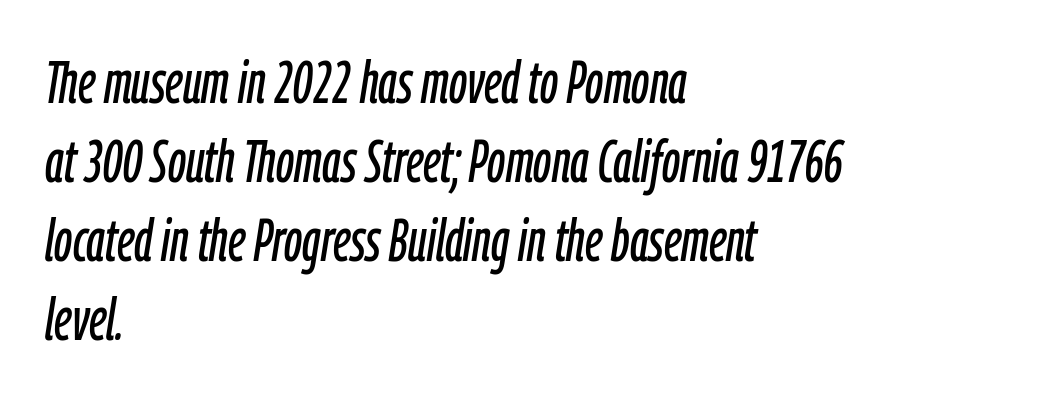
{"italic": "yes", "lean": "right", "slant_degrees": 9, "width": "condensed", "stroke_contrast": "low", "x_height": "medium", "monospaced": "no", "underline": "no", "align": "left", "line_spacing": "normal", "line_spacing_ratio": 1.34, "letter_spacing": "normal", "letter_spacing_em": 0.0, "glyph_px": 59}
